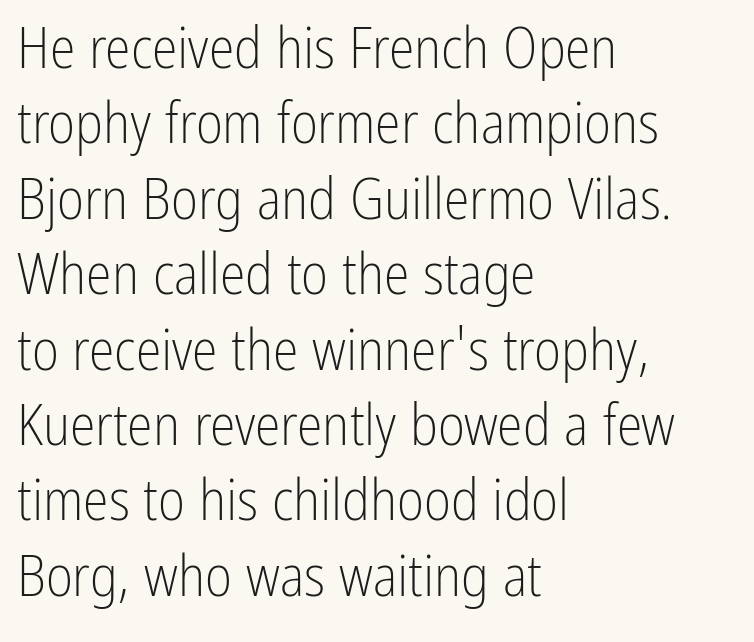
The image shows 58 px light, condensed sans-serif type, upright; set left-aligned, normal line spacing (1.3x), normal letter spacing, not underlined; low stroke contrast and a medium x-height.
